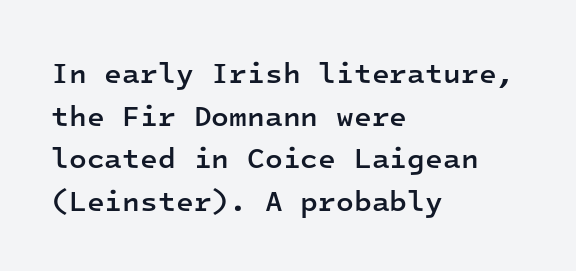
Looks like terminal output: every glyph gets an equal slot. Vertically, the passage feels balanced, rows spaced as you'd expect. Each line starts at the same left margin while the right side varies. Classification — sans serif. The sample has been set in demibold, a notch under bold.
